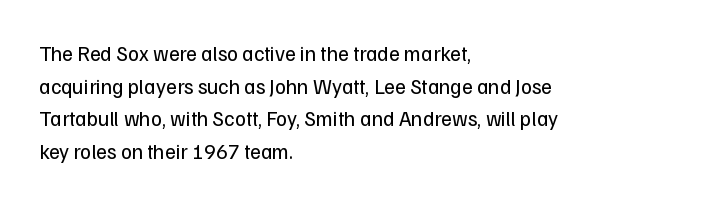
The image shows 21 px text type, upright; set left-aligned, normal line spacing (1.55x), normal letter spacing, not underlined.
